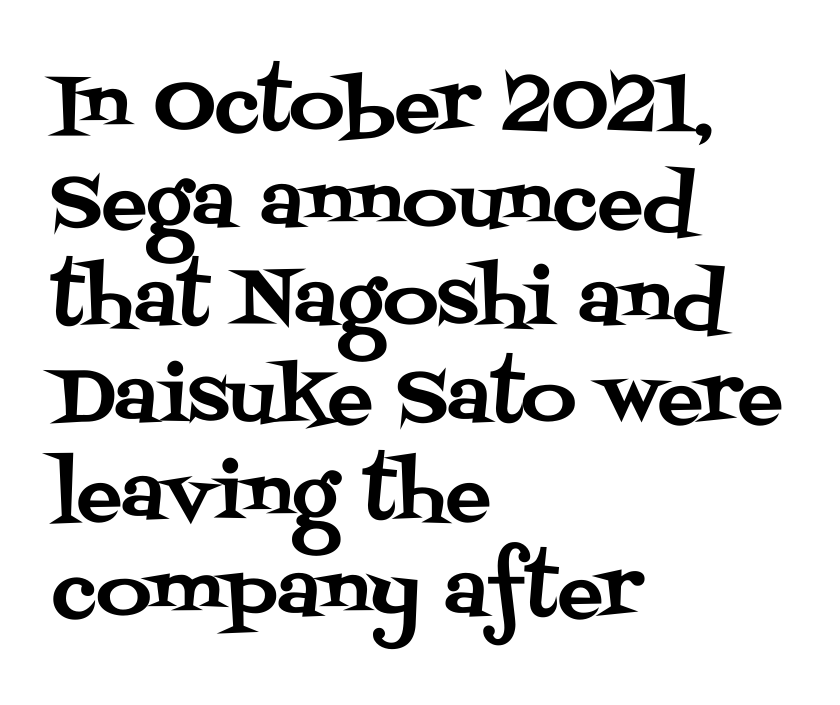
You can tell from the footed stems that serif type was used. This sample is left-justified, so line endings fall wherever the words run out. The passage shown has conventional tracking throughout. The passage shown stacks its lines at a standard gap. Each row of text sits above clean, open space.
